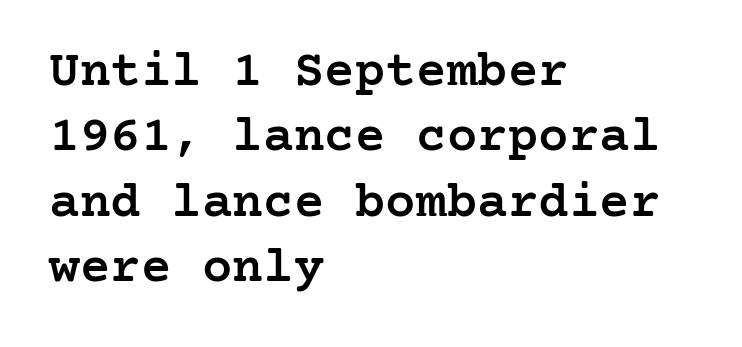
The leading is moderate, giving the passage an even texture. Note: serifs present on the glyphs. Caption: standard tracking, unaltered. The letters stand straight up with perfectly vertical stems.
